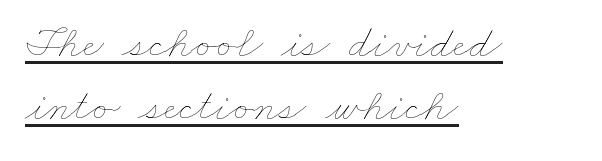
{"bold": "no", "weight": "thin", "width": "wide", "stroke_contrast": "low", "x_height": "small", "monospaced": "no", "underline": "yes", "align": "left", "line_spacing": "normal", "line_spacing_ratio": 1.37, "letter_spacing": "normal", "letter_spacing_em": 0.0, "glyph_px": 46}
